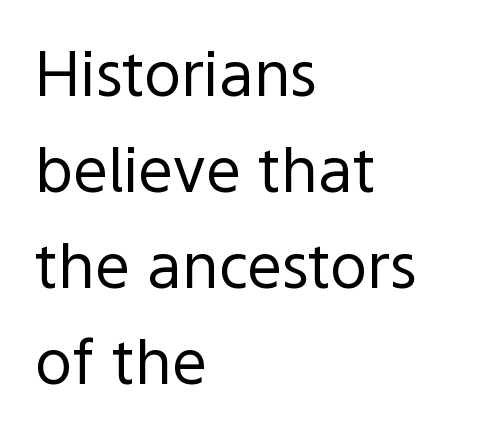
Compared with a typical body face, this is equally light or lighter still. A bare baseline throughout the passage. Classification — sans serif. The lines sit at an ordinary, default distance from one another. You could call the tracking neutral — neither tight nor loose.
